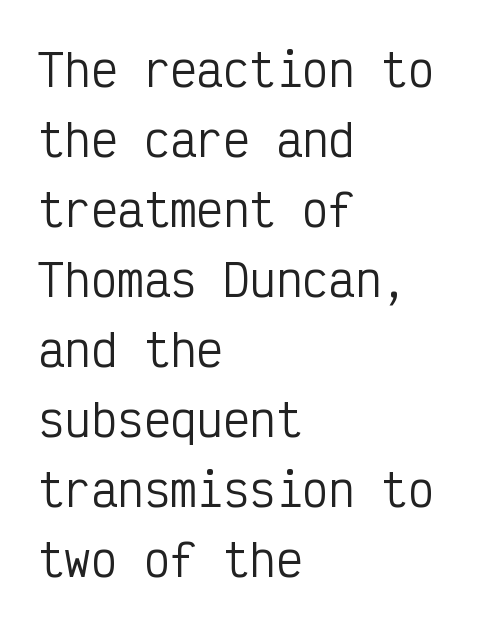
{"serif": "no", "italic": "no", "bold": "no", "weight": "regular", "width": "condensed", "stroke_contrast": "low", "x_height": "medium", "monospaced": "yes", "underline": "no", "align": "left", "line_spacing": "normal", "line_spacing_ratio": 1.59, "letter_spacing": "normal", "letter_spacing_em": 0.0, "glyph_px": 44}
